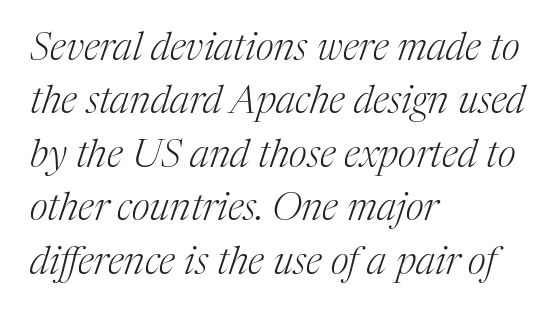
Designer's note — italics engaged. Horizontal bands of white between lines are of average thickness. Note: serifs present on the glyphs. Stroke mass is kept to a normal reading level or below.
